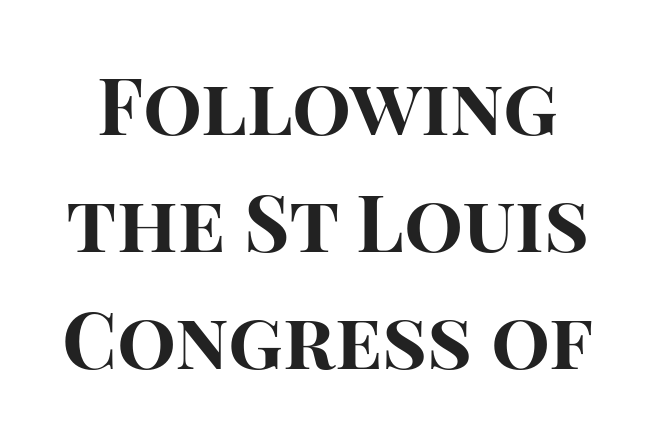
Q: Is the text bold? A: Yes.
Q: Is the text italic (slanted)? A: No, it is upright.
Q: Is the typeface a serif or a sans-serif typeface? A: Sans-serif.
Q: Is the text underlined? A: No.
Q: Is the spacing between letters normal or unusually wide? A: Normal.
Q: Is the spacing between lines tight, normal or loose? A: Normal.
Q: Width (condensed, normal, or wide)? A: Normal.
Q: Stroke contrast? A: High.
Q: x-height? A: Large.
Q: Monospaced? A: No.
